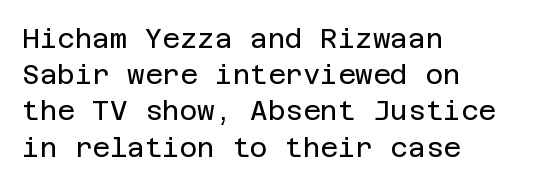
{"italic": "no", "bold": "no", "underline": "no", "align": "left", "line_spacing": "normal", "line_spacing_ratio": 1.34, "letter_spacing": "normal", "letter_spacing_em": 0.0, "glyph_px": 27}
